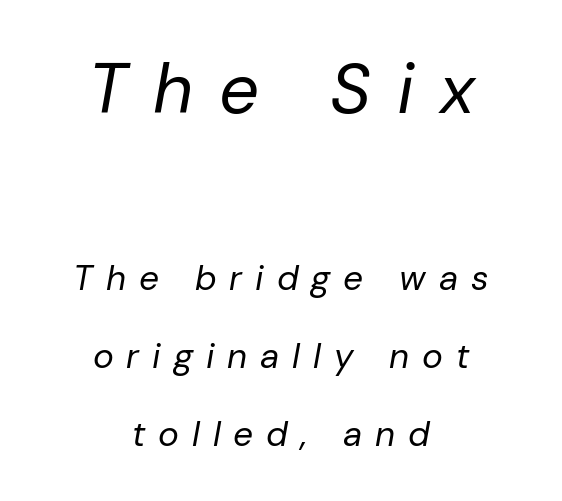
One-word summary of the alignment: center. Reading top to bottom, the characters get smaller at the block break. Inter-character spacing is expanded well beyond the font's built-in metrics. Is the type slanted? Yes — the strokes lean at a clear angle. These lines are rendered in a variable-pitch font.
